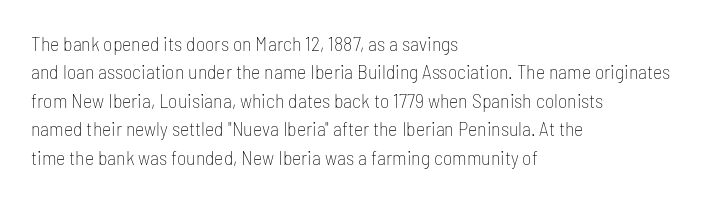
Glyph-to-glyph distance matches everyday printed text. One glance says typical: line gaps are just what's usual. A bare baseline throughout the passage. Does the lettering tilt? It doesn't — this is upright.
